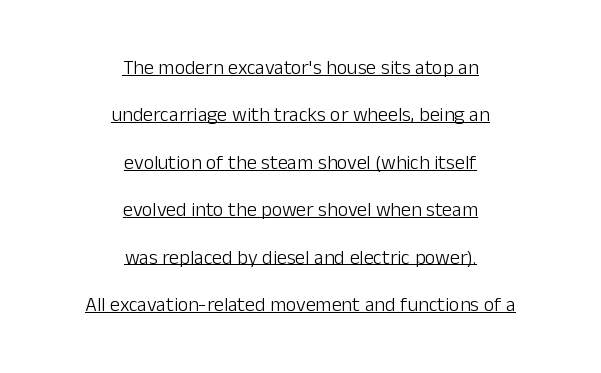
These glyphs show unthickened strokes, regular width or finer. The paragraph has two soft edges and a firm central axis. Does a line run under the words? Yes, clearly. Successive baselines arrive slowly, with a big drop between each.
